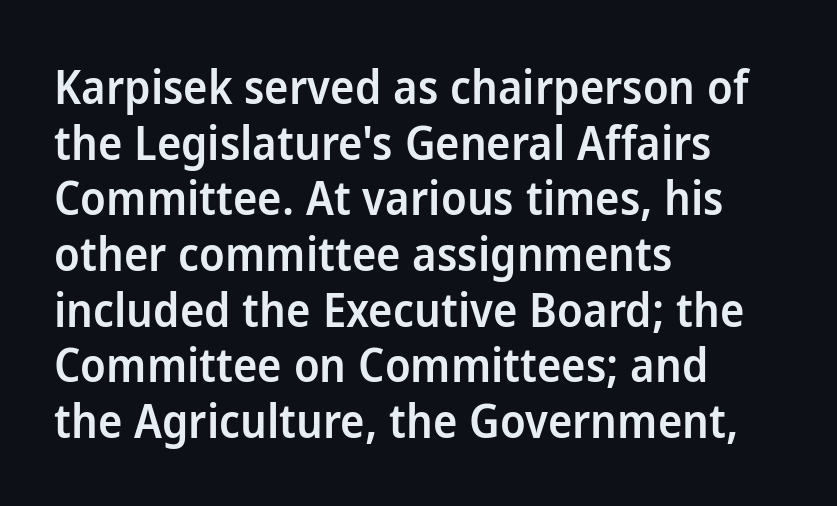
Stems and bowls a touch heavier than normal — semibold. This rendering uses left alignment, leaving the right contour irregular. Words appear dense and cohesive because spacing is normal. I'd call this a sans setting — the letters go barefoot.
